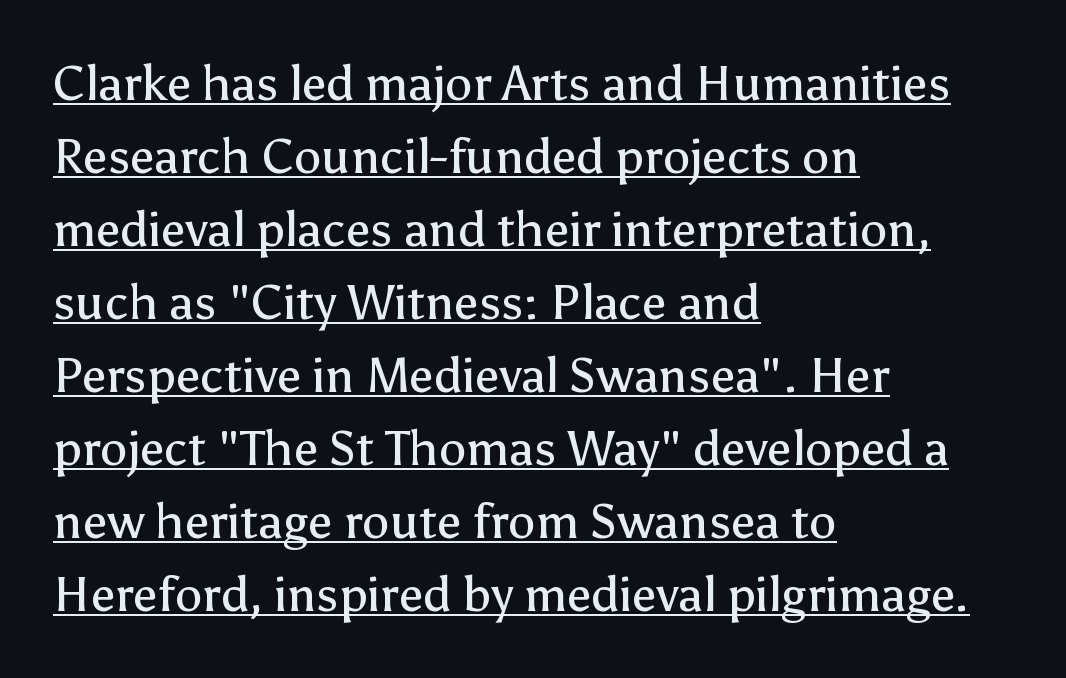
The image shows 49 px regular-weight sans-serif type, upright; set left-aligned, normal line spacing (1.49x), normal letter spacing, underlined; low stroke contrast and a medium x-height.
